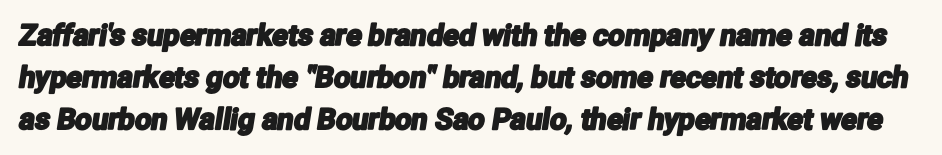
Font category for this specimen: sans-serif. A typesetter would call this proportional, since set widths differ per character. Each row of text sits above clean, open space. Interline gaps are of average width in this sample. These lines keep a tight, regular rhythm from letter to letter.
